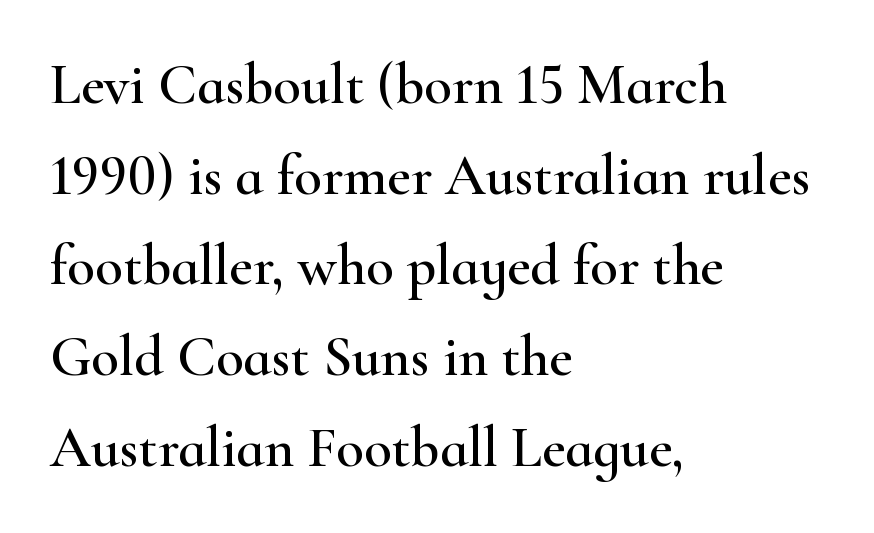
{"serif": "yes", "italic": "no", "width": "wide", "stroke_contrast": "high", "x_height": "small", "monospaced": "no", "underline": "no", "align": "left", "line_spacing": "normal", "line_spacing_ratio": 1.59, "letter_spacing": "normal", "letter_spacing_em": 0.0, "glyph_px": 57}
